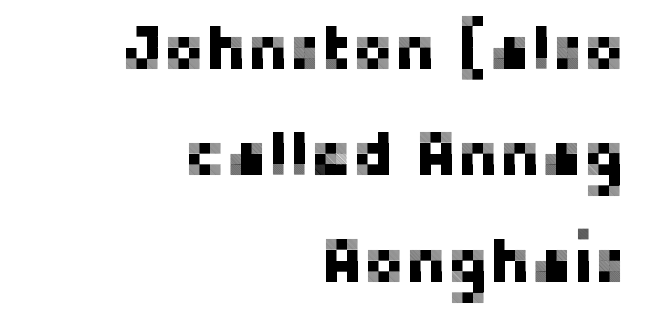
The image shows 63 px sans-serif type, upright; set right-aligned, normal line spacing (1.69x), normal letter spacing, not underlined; low stroke contrast and a medium x-height.
